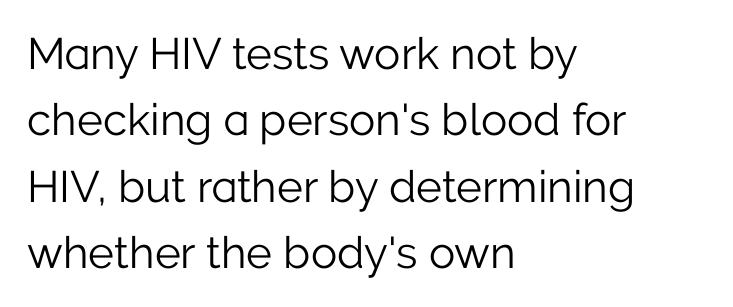
Q: Is the text bold? A: No.
Q: Is the text italic (slanted)? A: No, it is upright.
Q: Is the typeface a serif or a sans-serif typeface? A: Sans-serif.
Q: Is the text underlined? A: No.
Q: How is the paragraph aligned? A: Left-aligned.
Q: Is the spacing between letters normal or unusually wide? A: Normal.
Q: Is the spacing between lines tight, normal or loose? A: Normal.
Q: Width (condensed, normal, or wide)? A: Normal.
Q: Stroke contrast? A: Low.
Q: x-height? A: Medium.
Q: Monospaced? A: No.
